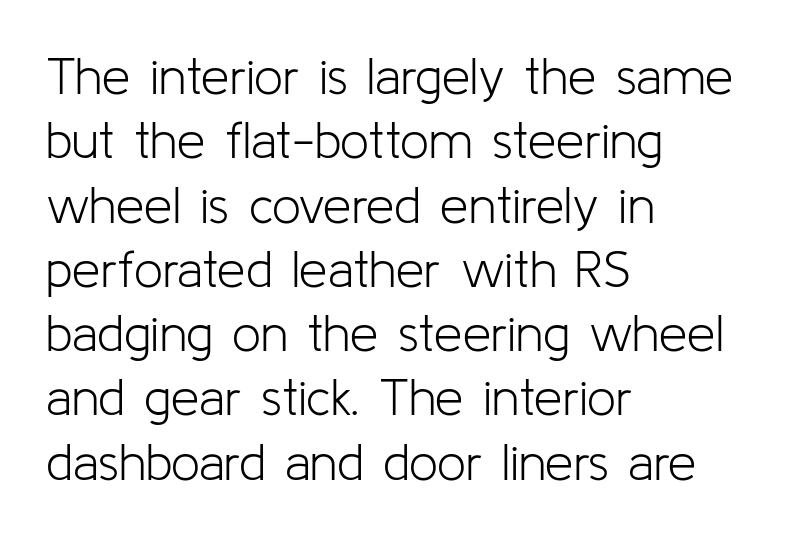
The text block is weighted toward the left margin, trailing off unevenly rightward. Baseline-to-baseline distance is the conventional proportion of letter height. Honestly, there is no underline to notice here at all. Standard letterfit; no display-style spreading of the glyphs. Notice how the stems are strictly vertical — no italics here. Examine the stroke ends and you'll find no serifs.
